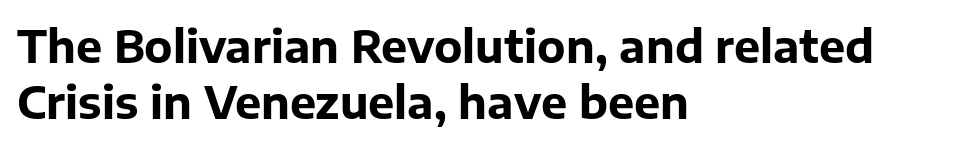
Q: Is the text bold? A: Yes.
Q: Is the text italic (slanted)? A: No, it is upright.
Q: Is the typeface a serif or a sans-serif typeface? A: Sans-serif.
Q: Is the text underlined? A: No.
Q: How is the paragraph aligned? A: Left-aligned.
Q: Is the spacing between letters normal or unusually wide? A: Normal.
Q: Is the spacing between lines tight, normal or loose? A: Normal.
Q: Width (condensed, normal, or wide)? A: Normal.
Q: Stroke contrast? A: Low.
Q: x-height? A: Medium.
Q: Monospaced? A: No.
